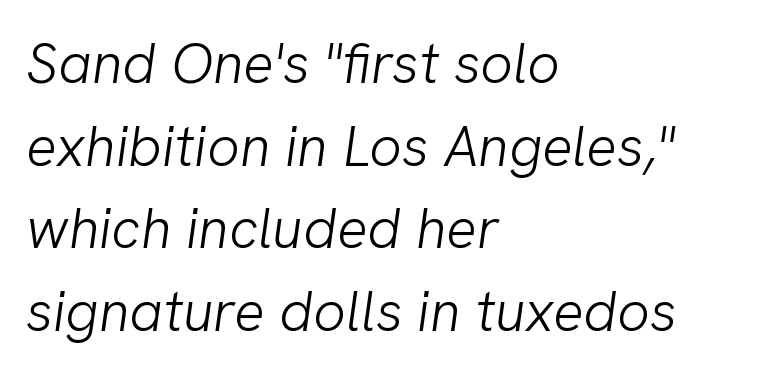
Q: Is the text bold? A: No.
Q: Is the typeface a serif or a sans-serif typeface? A: Sans-serif.
Q: Is the text underlined? A: No.
Q: How is the paragraph aligned? A: Left-aligned.
Q: Is the spacing between letters normal or unusually wide? A: Normal.
Q: Is the spacing between lines tight, normal or loose? A: Normal.
Q: Width (condensed, normal, or wide)? A: Normal.
Q: Stroke contrast? A: Low.
Q: x-height? A: Medium.
Q: Monospaced? A: No.
